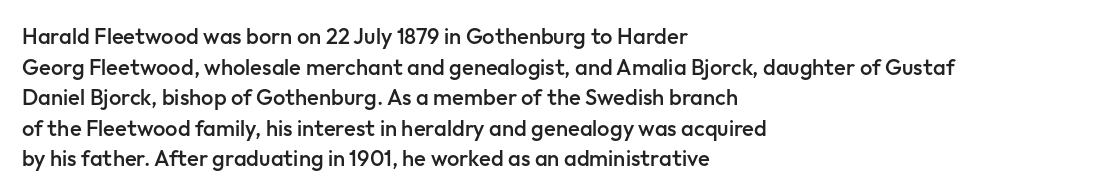
Q: Is the text bold? A: Semi-bold.
Q: Is the text italic (slanted)? A: No, it is upright.
Q: Is the text underlined? A: No.
Q: How is the paragraph aligned? A: Left-aligned.
Q: Is the spacing between letters normal or unusually wide? A: Normal.
Q: Is the spacing between lines tight, normal or loose? A: Normal.
